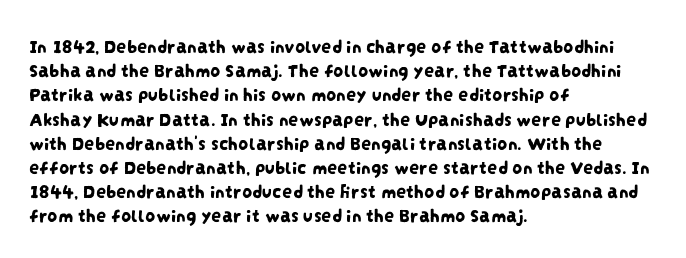
Words appear dense and cohesive because spacing is normal. The text block is weighted toward the left margin, trailing off unevenly rightward. The strip under each line holds only bare page.
